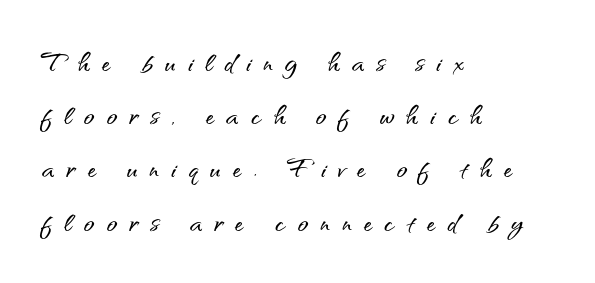
Font category for this specimen: sans-serif. Horizontal bands of white between lines are of average thickness. Each row of text sits above clean, open space. Varying glyph widths throughout — classic text-font behaviour.
